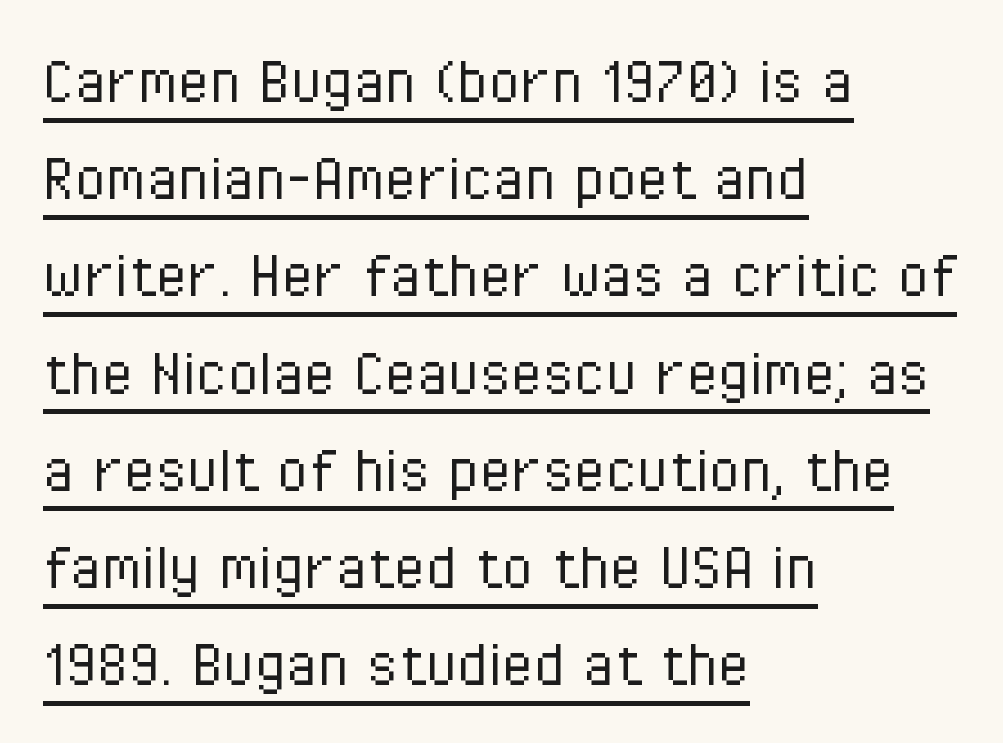
Q: Is the text bold? A: No.
Q: Is the text italic (slanted)? A: No, it is upright.
Q: Is the typeface a serif or a sans-serif typeface? A: Sans-serif.
Q: Is the text underlined? A: Yes.
Q: How is the paragraph aligned? A: Left-aligned.
Q: Is the spacing between letters normal or unusually wide? A: Normal.
Q: Is the spacing between lines tight, normal or loose? A: Normal.
Q: Width (condensed, normal, or wide)? A: Condensed.
Q: Stroke contrast? A: Low.
Q: x-height? A: Medium.
Q: Monospaced? A: No.
